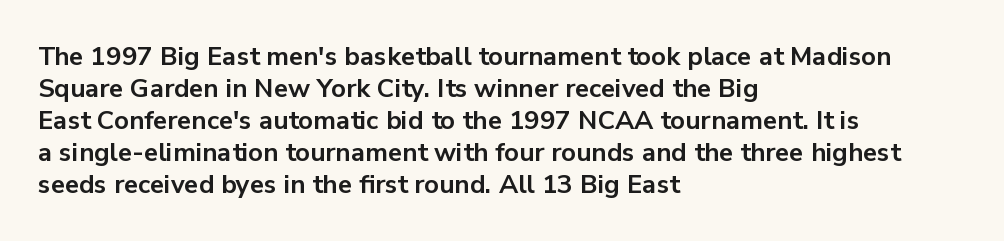
Q: Is the text bold? A: Yes.
Q: Is the text italic (slanted)? A: No, it is upright.
Q: Is the text underlined? A: No.
Q: How is the paragraph aligned? A: Left-aligned.
Q: Is the spacing between letters normal or unusually wide? A: Normal.
